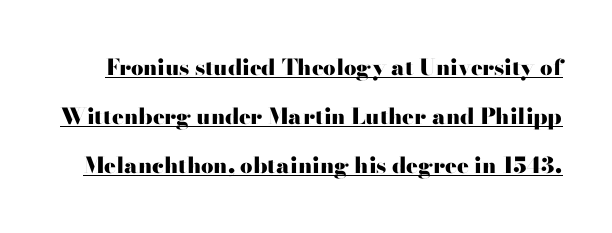
Q: Is the text bold? A: Yes.
Q: Is the text italic (slanted)? A: No, it is upright.
Q: Is the text underlined? A: Yes.
Q: Is the spacing between letters normal or unusually wide? A: Normal.
Q: Is the spacing between lines tight, normal or loose? A: Loose.
